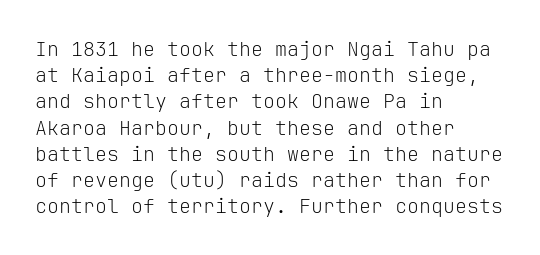
Q: Is the text bold? A: No.
Q: Is the text italic (slanted)? A: No, it is upright.
Q: Is the text underlined? A: No.
Q: How is the paragraph aligned? A: Left-aligned.
Q: Is the spacing between letters normal or unusually wide? A: Normal.
Q: Is the spacing between lines tight, normal or loose? A: Normal.
